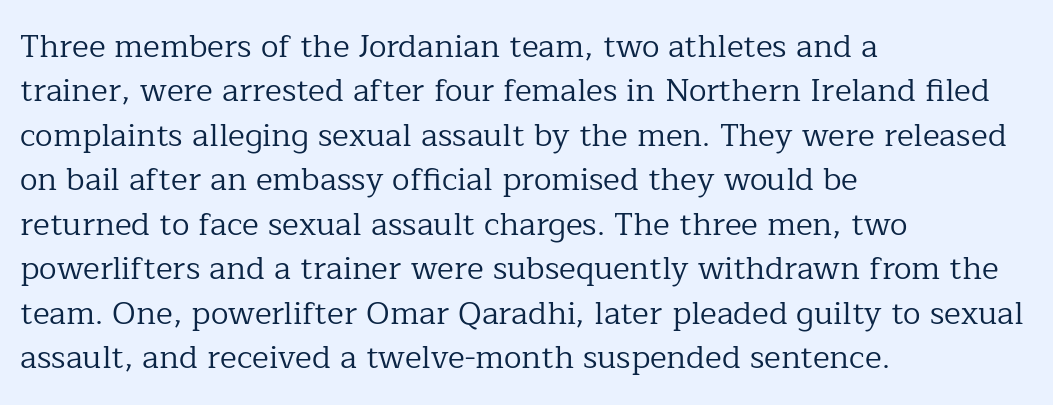
The image shows 32 px regular-weight serif type, upright; set left-aligned, normal line spacing (1.39x), normal letter spacing, not underlined; low stroke contrast and a medium x-height.
